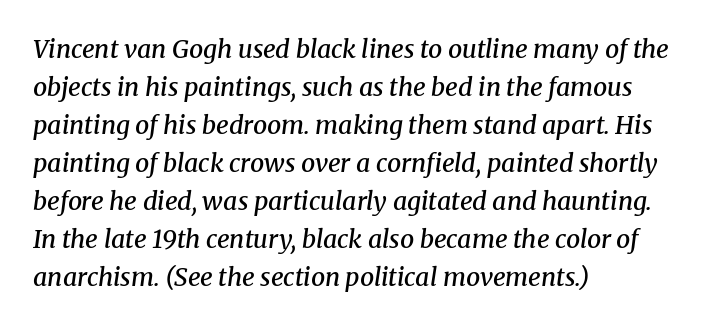
Q: Is the text bold? A: Semi-bold.
Q: Is the text italic (slanted)? A: Yes, it leans right by about 8 degrees.
Q: Is the text underlined? A: No.
Q: How is the paragraph aligned? A: Left-aligned.
Q: Is the spacing between letters normal or unusually wide? A: Normal.
Q: Is the spacing between lines tight, normal or loose? A: Normal.
